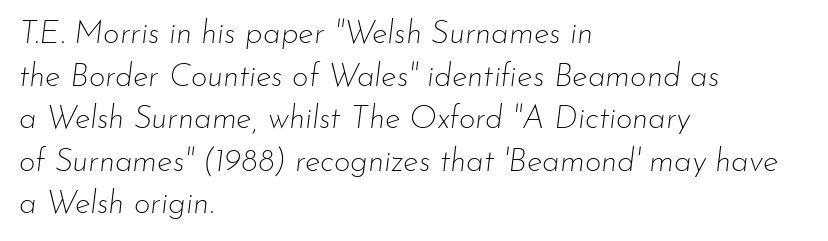
{"italic": "yes", "lean": "right", "slant_degrees": 7, "bold": "no", "weight": "thin", "width": "normal", "stroke_contrast": "low", "x_height": "small", "monospaced": "no", "underline": "no", "align": "left", "line_spacing": "normal", "line_spacing_ratio": 1.33, "letter_spacing": "normal", "letter_spacing_em": 0.0, "glyph_px": 32}
